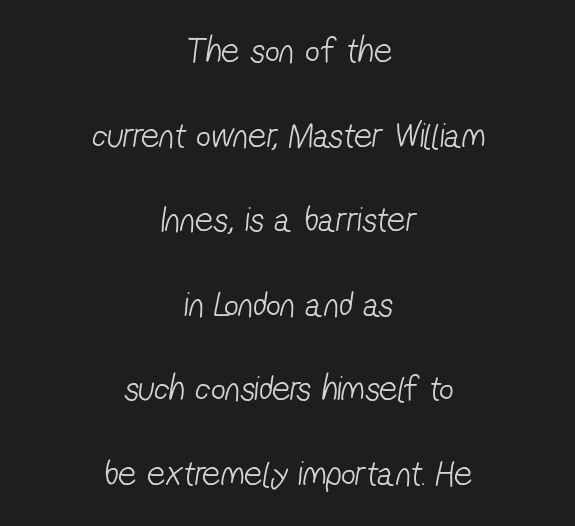
{"serif": "no", "bold": "no", "weight": "light", "width": "condensed", "stroke_contrast": "low", "x_height": "medium", "monospaced": "no", "underline": "no", "align": "center", "line_spacing": "loose", "line_spacing_ratio": 2.35, "letter_spacing": "normal", "letter_spacing_em": 0.0, "glyph_px": 36}
